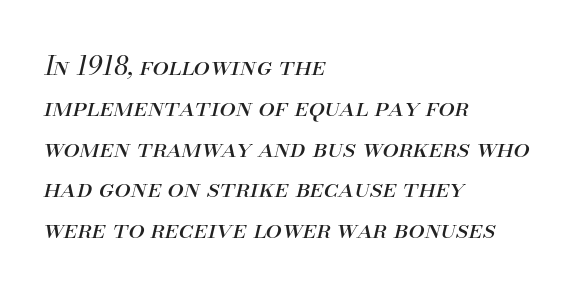
Q: Is the text bold? A: No.
Q: Is the text italic (slanted)? A: Yes, it leans right by about 13 degrees.
Q: Is the text underlined? A: No.
Q: How is the paragraph aligned? A: Left-aligned.
Q: Is the spacing between letters normal or unusually wide? A: Normal.
Q: Is the spacing between lines tight, normal or loose? A: Normal.
